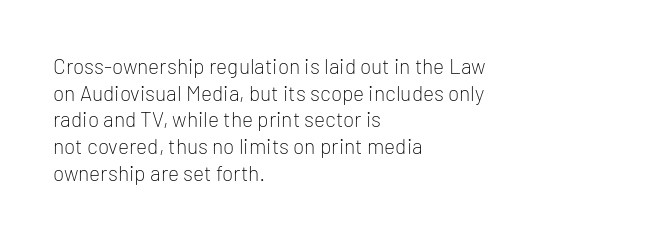
The image shows 21 px text type, upright; set left-aligned, normal line spacing (1.27x), normal letter spacing, not underlined.
